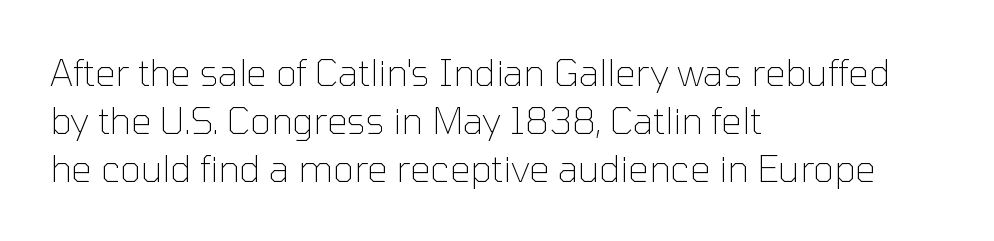
{"serif": "no", "italic": "no", "bold": "no", "weight": "thin", "width": "normal", "stroke_contrast": "low", "x_height": "medium", "monospaced": "no", "underline": "no", "align": "left", "line_spacing": "normal", "line_spacing_ratio": 1.34, "letter_spacing": "normal", "letter_spacing_em": 0.0, "glyph_px": 36}
